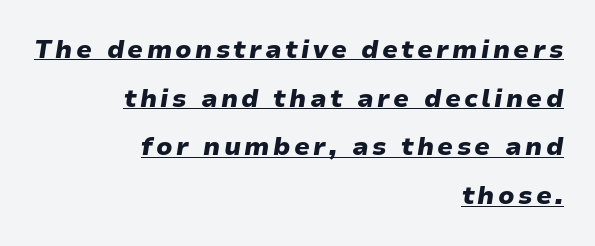
Its strokes are broad and dark, the hallmark of bold type. Is there an underline? Yes — a line sits under the letters. Does the copy run flush right? Yes — the right margin is perfectly even. Notice the wide empty band between every row — that's loose leading. Tall strokes in this sample are angled rather than plumb.
